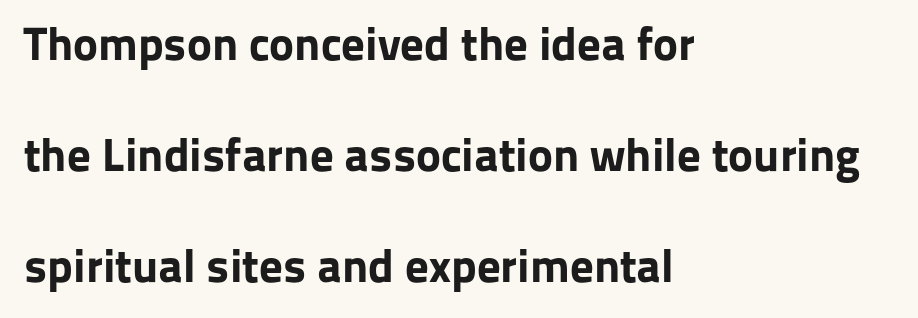
The glyphs have the mass of a bold cut. Check where the strokes stop: nothing finishes them off — pure sans. Character widths vary here, with narrow letters taking less room than wide ones. Does the leading feel generous? Absolutely, it's lavish. Between one letter and the next there's only the usual sliver of space.
